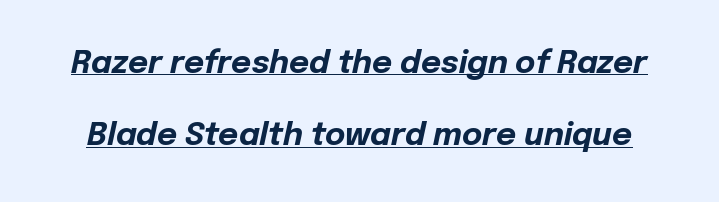
Q: Is the text bold? A: Yes.
Q: Is the text italic (slanted)? A: Yes, it leans right by about 12 degrees.
Q: Is the text underlined? A: Yes.
Q: Is the spacing between letters normal or unusually wide? A: Normal.
Q: Is the spacing between lines tight, normal or loose? A: Loose.
Q: Width (condensed, normal, or wide)? A: Normal.
Q: Stroke contrast? A: Low.
Q: x-height? A: Medium.
Q: Monospaced? A: No.
